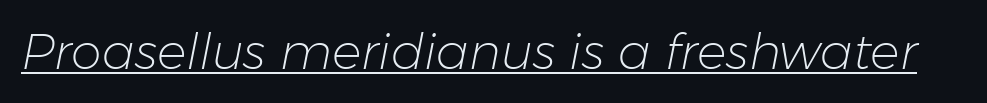
The image shows 49 px light type, italic (leaning right); set normal letter spacing, underlined; low stroke contrast and a medium x-height.
